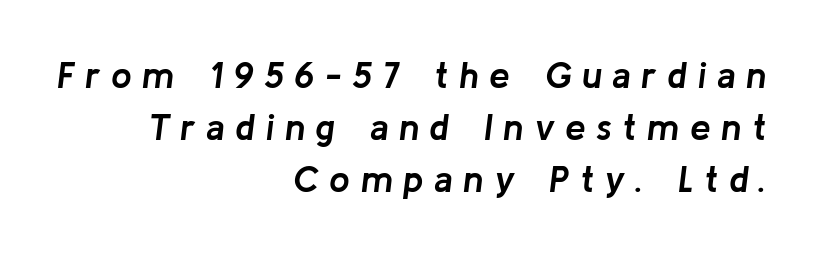
{"italic": "yes", "lean": "right", "slant_degrees": 8, "bold": "yes", "weight": "semibold", "width": "normal", "stroke_contrast": "low", "x_height": "medium", "monospaced": "no", "underline": "no", "align": "right", "line_spacing": "normal", "line_spacing_ratio": 1.41, "letter_spacing": "wide", "letter_spacing_em": 0.28, "glyph_px": 37}
